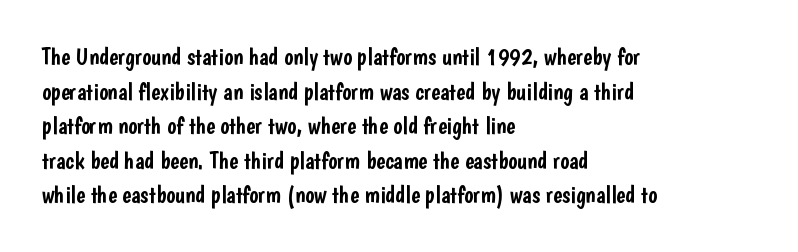
{"italic": "no", "underline": "no", "align": "left", "line_spacing": "normal", "line_spacing_ratio": 1.44, "letter_spacing": "normal", "letter_spacing_em": 0.0, "glyph_px": 24}
